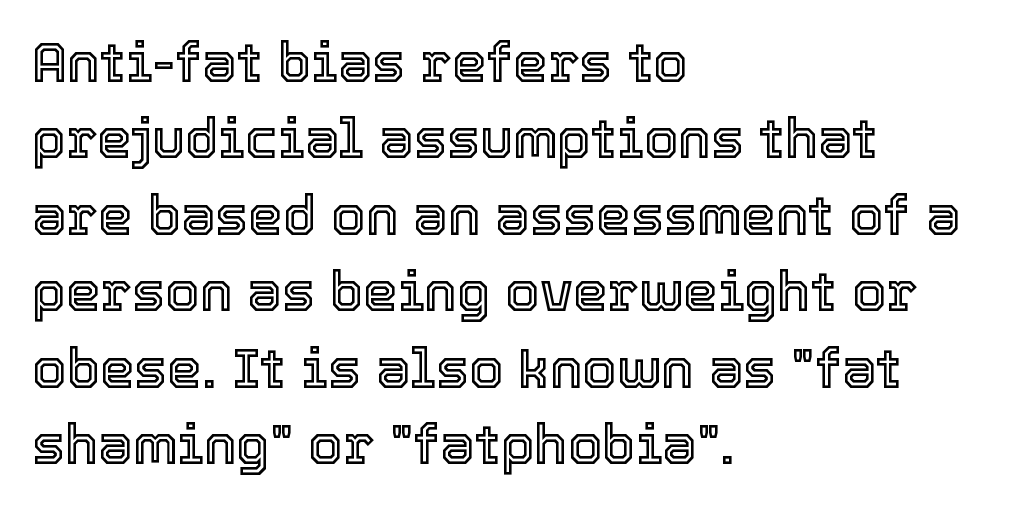
The image shows 55 px text type, upright; set left-aligned, normal line spacing (1.39x), normal letter spacing, not underlined; a medium x-height.
